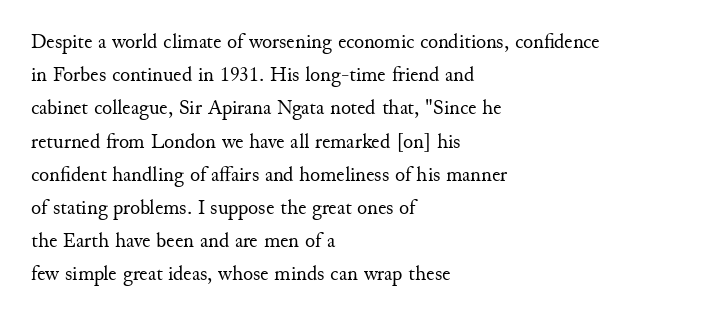
The face looks like a standard text weight, possibly lighter. Short and long lines alike share a common starting point at left. Vertically, the passage feels balanced, rows spaced as you'd expect. A bare baseline throughout the passage. Here the glyphs are tracked normally, forming tight word shapes.
